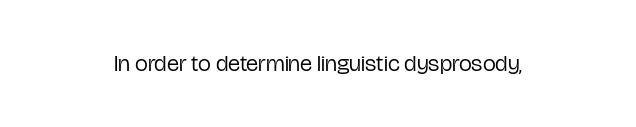
Q: Is the text bold? A: No.
Q: Is the text italic (slanted)? A: No, it is upright.
Q: Is the text underlined? A: No.
Q: Is the spacing between letters normal or unusually wide? A: Normal.
